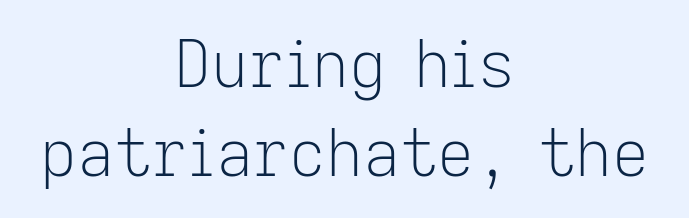
Q: Is the text bold? A: No.
Q: Is the text italic (slanted)? A: No, it is upright.
Q: Is the typeface a serif or a sans-serif typeface? A: Sans-serif.
Q: Is the text underlined? A: No.
Q: How is the paragraph aligned? A: Centered.
Q: Is the spacing between letters normal or unusually wide? A: Normal.
Q: Is the spacing between lines tight, normal or loose? A: Normal.
Q: Width (condensed, normal, or wide)? A: Normal.
Q: Stroke contrast? A: Low.
Q: x-height? A: Medium.
Q: Monospaced? A: No.
